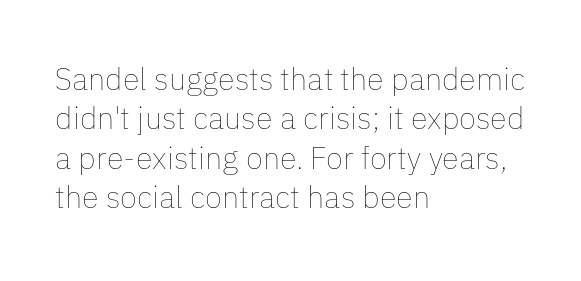
Q: Is the text bold? A: No.
Q: Is the text italic (slanted)? A: No, it is upright.
Q: Is the text underlined? A: No.
Q: How is the paragraph aligned? A: Left-aligned.
Q: Is the spacing between letters normal or unusually wide? A: Normal.
Q: Is the spacing between lines tight, normal or loose? A: Normal.
Q: Width (condensed, normal, or wide)? A: Normal.
Q: Stroke contrast? A: Low.
Q: x-height? A: Medium.
Q: Monospaced? A: No.
